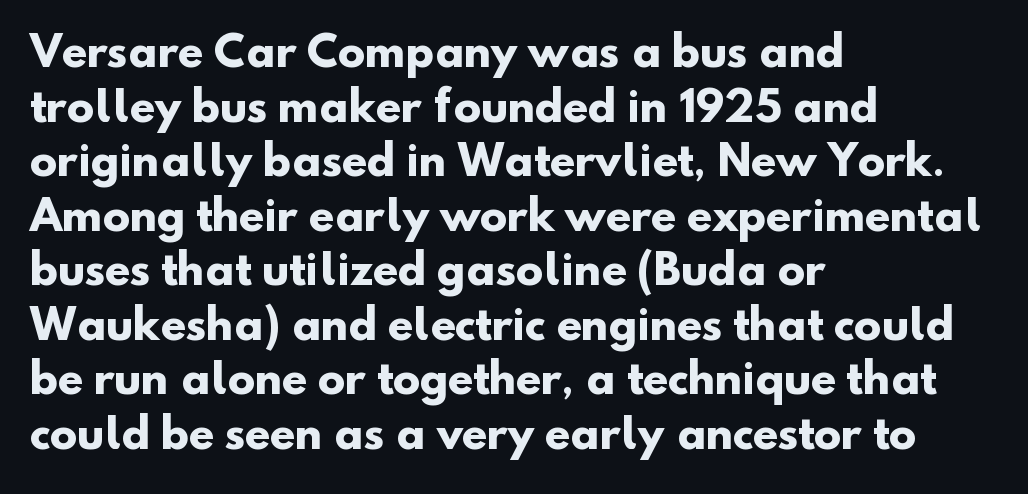
Each letter keeps its own natural width here, so spacing adapts to shape. The block of text has a typical density, with ordinary space between rows. Are there feet on the stems? There aren't — it's a sans. Short note: letters normally spaced. The glyphs are unaccompanied by any horizontal stroke below them. Emphasis by weight is at full strength: bold.
